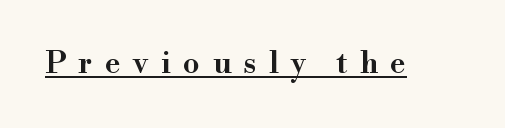
The image shows 30 px semibold serif type, upright; set unusually wide letter spacing (+0.42 em), underlined; high stroke contrast and a small x-height.
